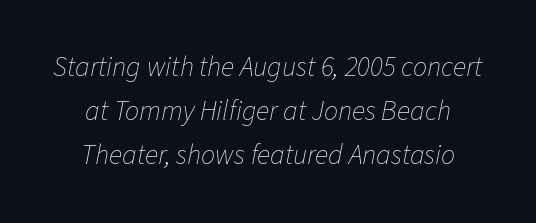
The baseline area is clear. Compared with typical paragraphs, the rows here are spaced about the same. Italic? Definitely — the glyphs are oblique. Character widths vary here, with narrow letters taking less room than wide ones. These lines are centered, leaving both edges ragged.
